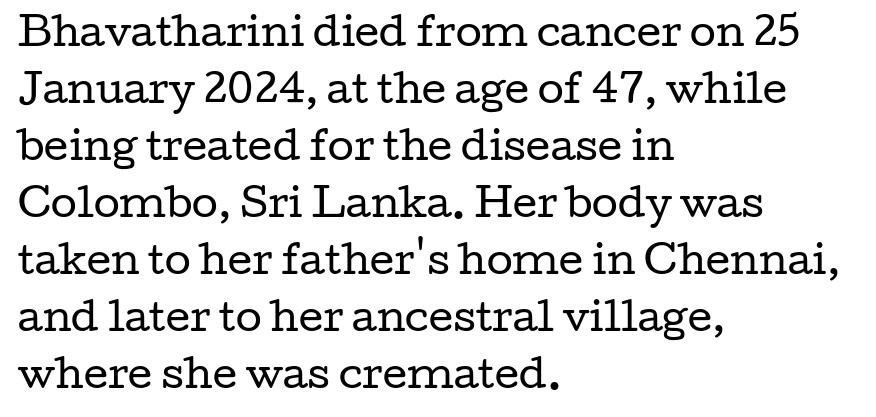
A roman cut, with each character standing at attention. Is this a fixed-width face? No — the glyphs have proportional, varying widths. Nothing unusual about the tracking: characters are spaced as the font intends. Unmarked baselines from the first word to the last. The rendering shows small feet on the letterforms — a serif design.
